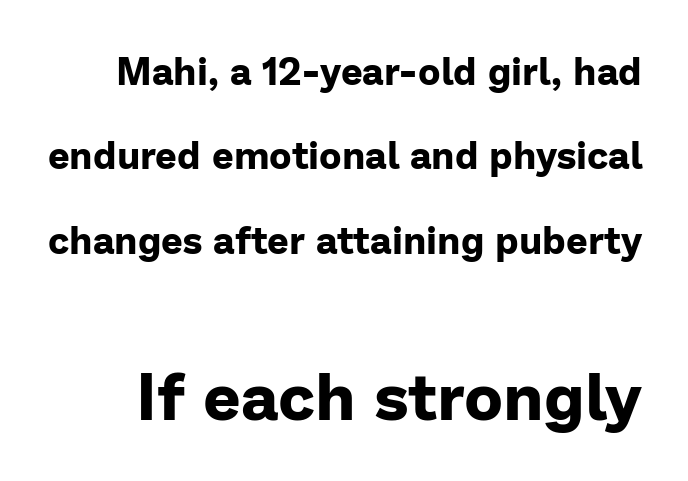
Q: Is the text bold? A: Yes.
Q: Is the text italic (slanted)? A: No, it is upright.
Q: Is the typeface a serif or a sans-serif typeface? A: Sans-serif.
Q: Is the text underlined? A: No.
Q: Is the spacing between letters normal or unusually wide? A: Normal.
Q: Is the spacing between lines tight, normal or loose? A: Loose.
Q: Which block of text is set in a larger size, the first (top) or the second (bottom)? A: The second (bottom) one.
Q: Width (condensed, normal, or wide)? A: Normal.
Q: Stroke contrast? A: Low.
Q: x-height? A: Medium.
Q: Monospaced? A: No.
